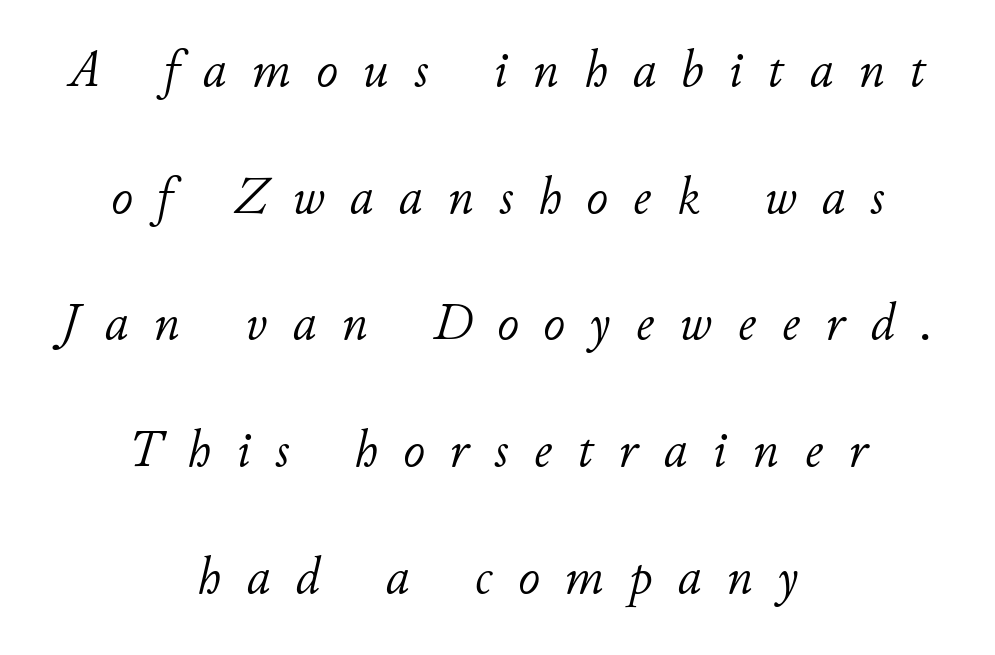
Q: Is the text bold? A: No.
Q: Is the text italic (slanted)? A: Yes, it leans right by about 11 degrees.
Q: Is the text underlined? A: No.
Q: How is the paragraph aligned? A: Centered.
Q: Is the spacing between letters normal or unusually wide? A: Unusually wide.
Q: Is the spacing between lines tight, normal or loose? A: Loose.
Q: Width (condensed, normal, or wide)? A: Normal.
Q: Stroke contrast? A: Low.
Q: x-height? A: Small.
Q: Monospaced? A: No.
